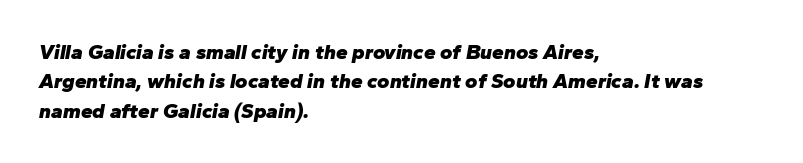
Q: Is the text bold? A: Yes.
Q: Is the text italic (slanted)? A: Yes, it leans right by about 10 degrees.
Q: Is the text underlined? A: No.
Q: How is the paragraph aligned? A: Left-aligned.
Q: Is the spacing between letters normal or unusually wide? A: Normal.
Q: Is the spacing between lines tight, normal or loose? A: Normal.
